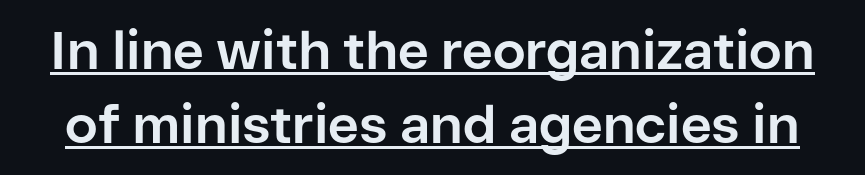
{"serif": "no", "italic": "no", "bold": "yes", "weight": "bold", "width": "normal", "stroke_contrast": "low", "x_height": "medium", "monospaced": "no", "underline": "yes", "line_spacing": "normal", "line_spacing_ratio": 1.4, "letter_spacing": "normal", "letter_spacing_em": 0.0, "glyph_px": 53}
